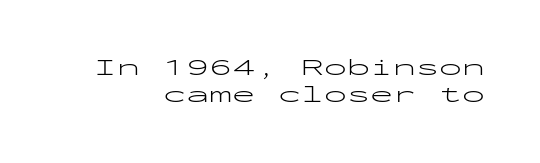
No letter is thick-stroked: the sample isn't bold. Does extra space separate the letters? No, they use regular spacing. Nope, not italic — everything's standing straight. The gap between lines stays unmarked. The lines in this sample share a right terminus and differ only in where they begin.
